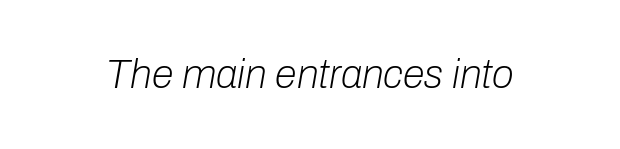
{"italic": "yes", "lean": "right", "slant_degrees": 10, "bold": "no", "weight": "light", "width": "normal", "stroke_contrast": "low", "x_height": "medium", "monospaced": "no", "underline": "no", "letter_spacing": "normal", "letter_spacing_em": 0.0, "glyph_px": 40}
